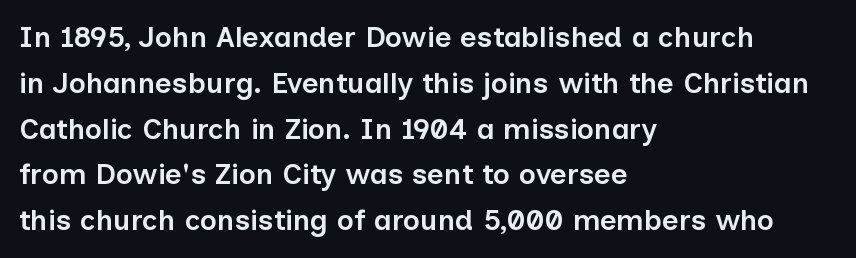
Each letter's strokes conclude bluntly, with no projecting serifs. The ragged edge is on the right, which tells us the setting is flush left. Each letter keeps its own natural width here, so spacing adapts to shape. The letters stand straight up with perfectly vertical stems. Quick note: interline space is typical.
